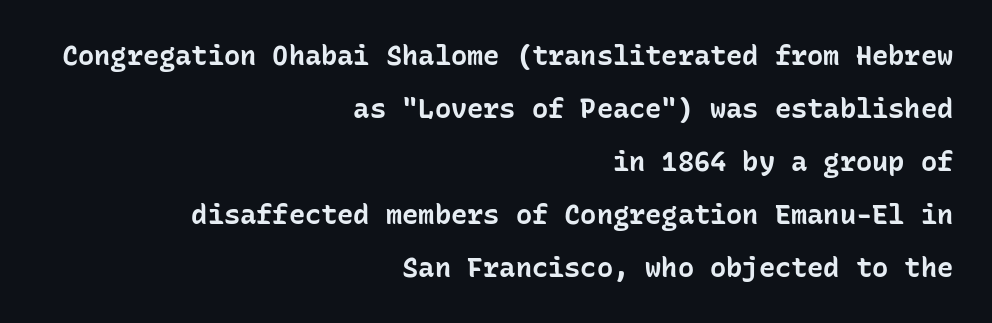
These lines were composed using upright roman letters. One glance says open: line gaps are wider than usual. Characters follow at the spacing the type designer built in. Does the copy run flush right? Yes — the right margin is perfectly even. A full-strength bold gives these letters their thick strokes. Only glyphs here, with clear space below each row.
